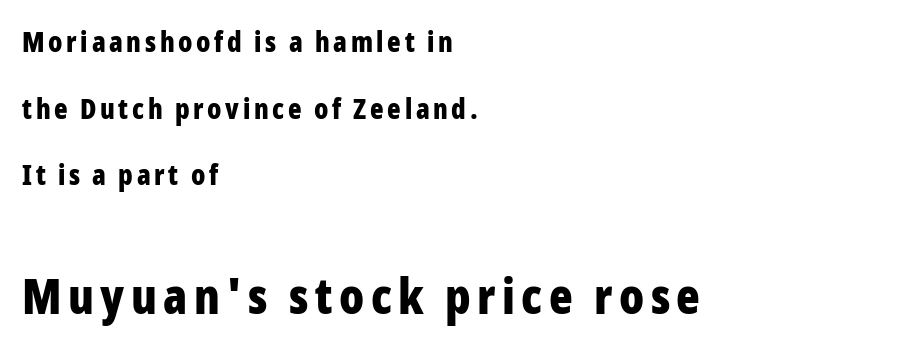
{"serif": "no", "italic": "no", "bold": "yes", "weight": "bold", "width": "condensed", "stroke_contrast": "low", "x_height": "medium", "monospaced": "no", "underline": "no", "align": "left", "line_spacing": "loose", "line_spacing_ratio": 2.38, "larger_block": "second", "size_ratio": 1.75, "glyph_px": 49}
